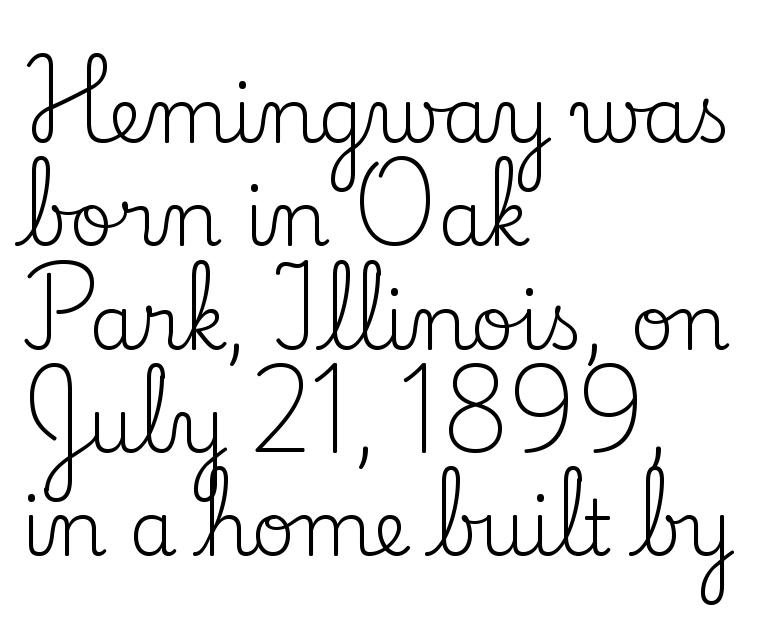
Reading down the column, the eye jumps a familiar distance to each next line. The gap between lines stays unmarked. A classic flush-left, rag-right setting is used for this passage. The letters stand straight up with perfectly vertical stems. The line texture is even and compact thanks to regular tracking.
